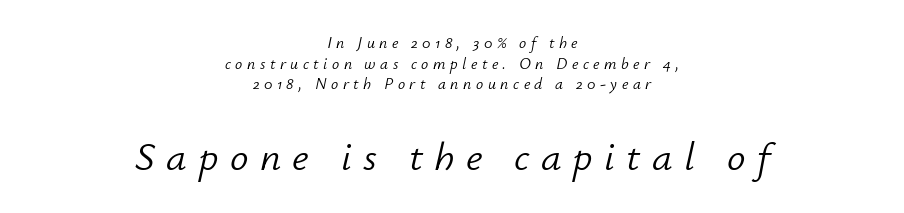
The image shows 41 px light type, italic (leaning right); set centered, normal line spacing (1.29x), unusually wide letter spacing (+0.28 em), not underlined; the second (bottom) block is 2.56x larger; low stroke contrast and a small x-height.
